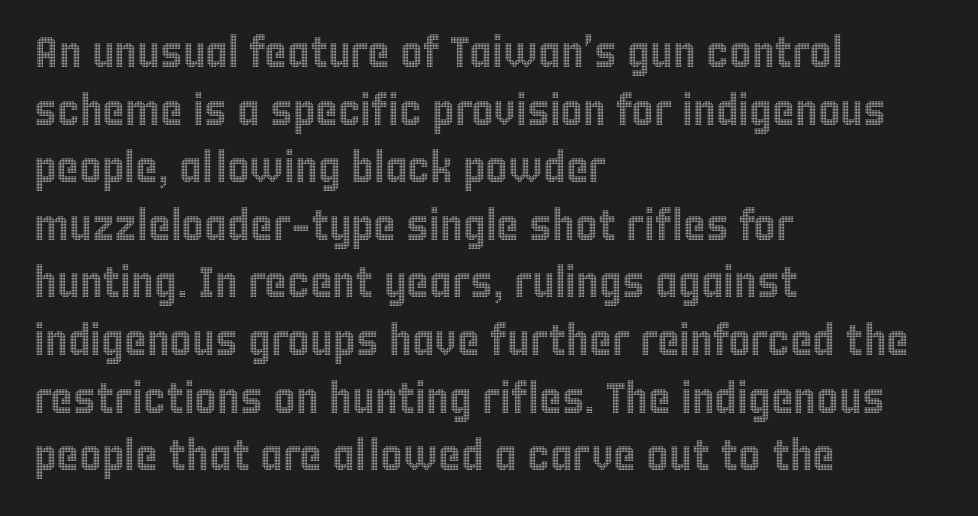
The image shows 43 px condensed type, upright; set left-aligned, normal line spacing (1.34x), normal letter spacing, not underlined; a large x-height.
